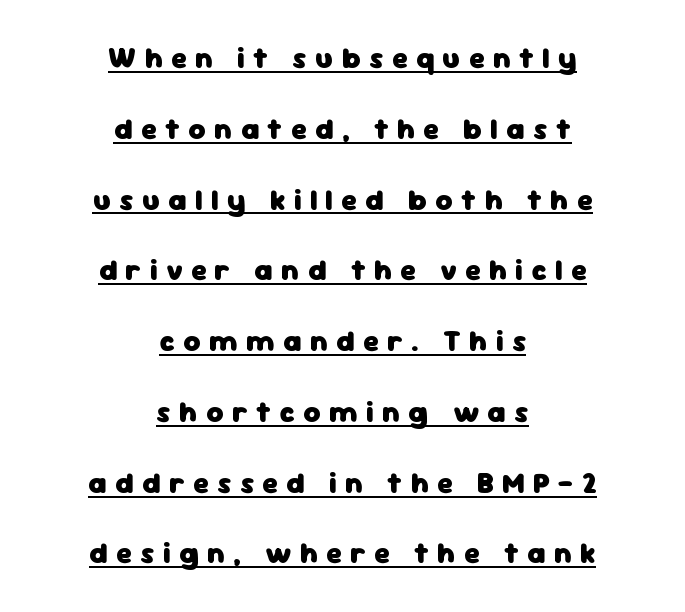
{"serif": "no", "italic": "no", "bold": "yes", "weight": "heavy", "width": "normal", "stroke_contrast": "low", "x_height": "medium", "monospaced": "no", "underline": "yes", "align": "center", "line_spacing": "loose", "line_spacing_ratio": 2.44, "letter_spacing": "wide", "letter_spacing_em": 0.29, "glyph_px": 29}
